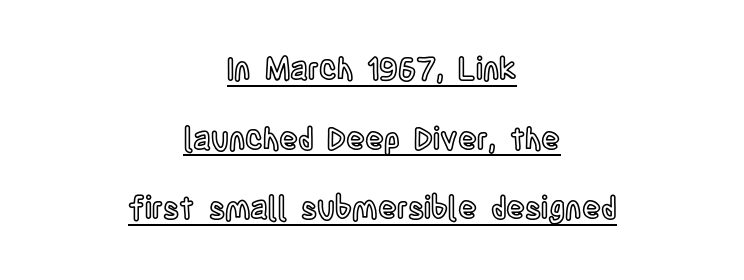
Q: Is the text italic (slanted)? A: No, it is upright.
Q: Is the text underlined? A: Yes.
Q: How is the paragraph aligned? A: Centered.
Q: Is the spacing between letters normal or unusually wide? A: Normal.
Q: Is the spacing between lines tight, normal or loose? A: Loose.
Q: Width (condensed, normal, or wide)? A: Condensed.
Q: x-height? A: Large.
Q: Monospaced? A: No.
